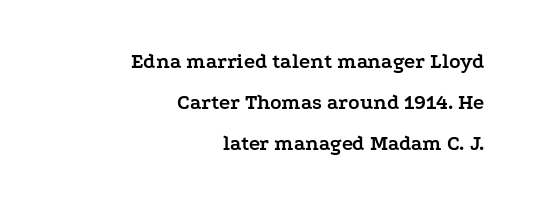
Q: Is the text bold? A: Yes.
Q: Is the text italic (slanted)? A: No, it is upright.
Q: Is the text underlined? A: No.
Q: How is the paragraph aligned? A: Right-aligned.
Q: Is the spacing between letters normal or unusually wide? A: Normal.
Q: Is the spacing between lines tight, normal or loose? A: Loose.
